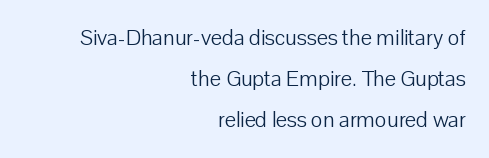
Q: Is the text bold? A: No.
Q: Is the text italic (slanted)? A: No, it is upright.
Q: Is the text underlined? A: No.
Q: How is the paragraph aligned? A: Right-aligned.
Q: Is the spacing between letters normal or unusually wide? A: Normal.
